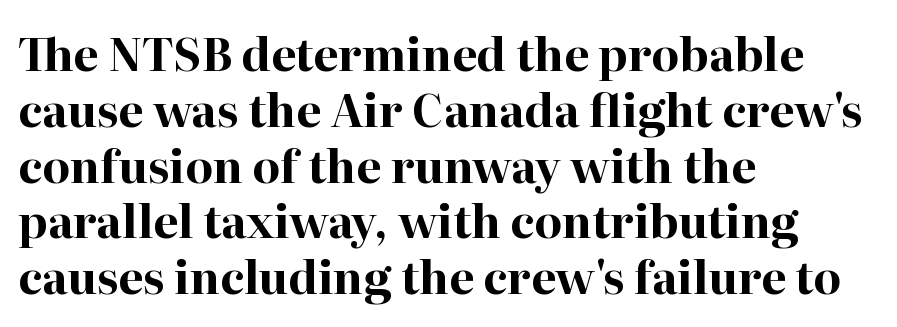
Q: Is the text bold? A: Yes.
Q: Is the text italic (slanted)? A: No, it is upright.
Q: Is the typeface a serif or a sans-serif typeface? A: Serif.
Q: Is the text underlined? A: No.
Q: How is the paragraph aligned? A: Left-aligned.
Q: Is the spacing between letters normal or unusually wide? A: Normal.
Q: Width (condensed, normal, or wide)? A: Normal.
Q: Stroke contrast? A: High.
Q: x-height? A: Medium.
Q: Monospaced? A: No.
